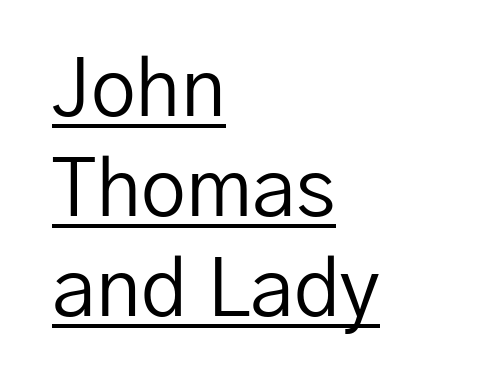
No feet cap the strokes, marking this as sans-serif type. Observe the ordinary spacing: letters are neighbours, not strangers. Do the characters align in a grid? No, the font is proportional. Heaviness? Minimal to ordinary, like unemphasized prose. The lines are quadded left.
